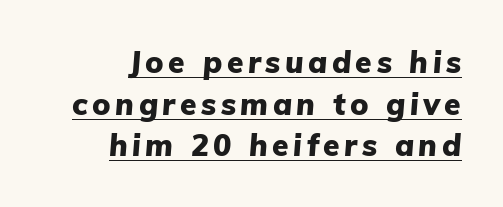
Q: Is the text bold? A: Yes.
Q: Is the text italic (slanted)? A: Yes, it leans right by about 5 degrees.
Q: Is the text underlined? A: Yes.
Q: How is the paragraph aligned? A: Right-aligned.
Q: Is the spacing between lines tight, normal or loose? A: Normal.
Q: Width (condensed, normal, or wide)? A: Normal.
Q: Stroke contrast? A: Low.
Q: x-height? A: Medium.
Q: Monospaced? A: No.
